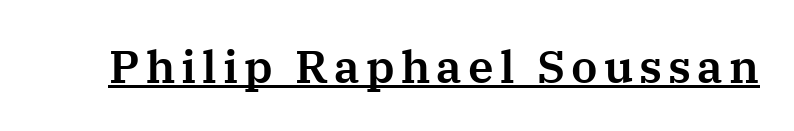
{"serif": "yes", "italic": "no", "width": "normal", "stroke_contrast": "medium", "x_height": "medium", "monospaced": "no", "underline": "yes", "glyph_px": 46}
